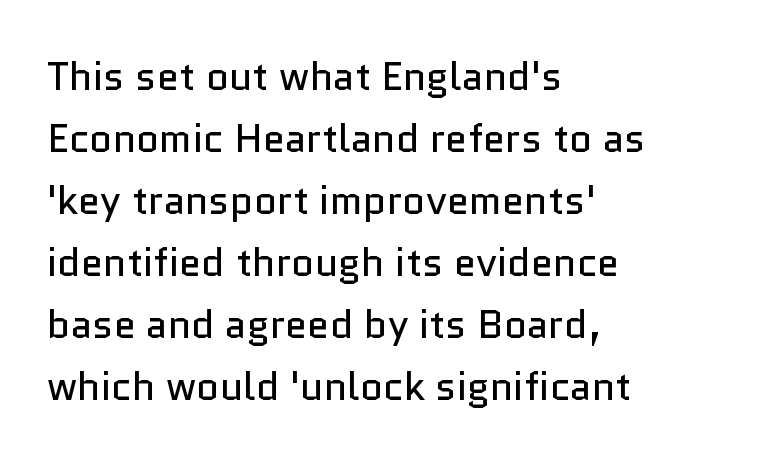
The image shows 40 px regular-weight sans-serif type, upright; set left-aligned, normal line spacing (1.55x), normal letter spacing, not underlined; low stroke contrast and a medium x-height.
